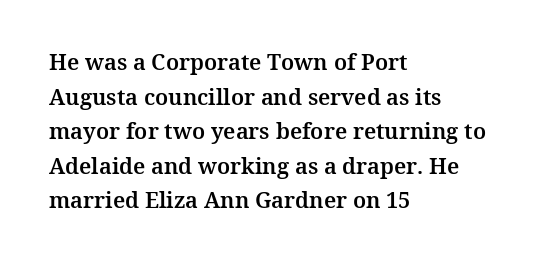
The setting favours the left margin, as ordinary paragraphs usually do. The letters stand straight up with perfectly vertical stems. Baseline-to-baseline distance is the conventional proportion of letter height. Beneath every word, the page is bare. Is the letter spacing exaggerated? No — it looks like the ordinary default.
